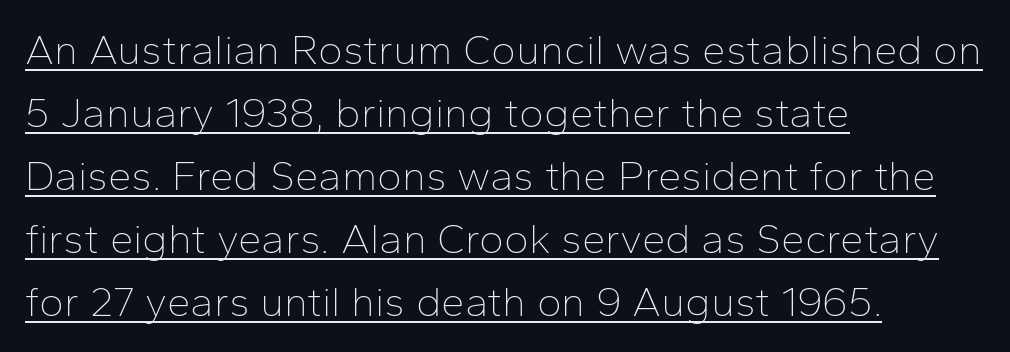
Stems and bowls with no extra thickness — not bold. Leading matches the norm, producing a regular column. These lines stack with their left ends in a neat column. Notice how a bar underscores the lettering throughout. Each letter keeps its own natural width here, so spacing adapts to shape. Tall strokes in this sample are plumb rather than angled.
